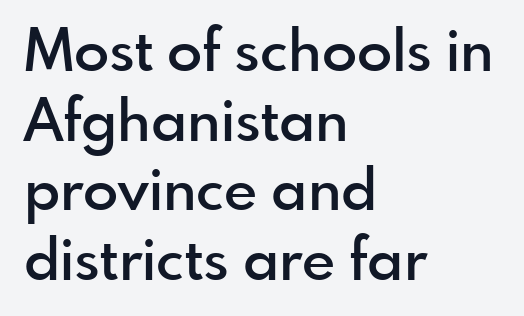
The image shows 58 px semibold sans-serif type, upright; set left-aligned, line spacing 1.2x, normal letter spacing, not underlined; a small x-height.
